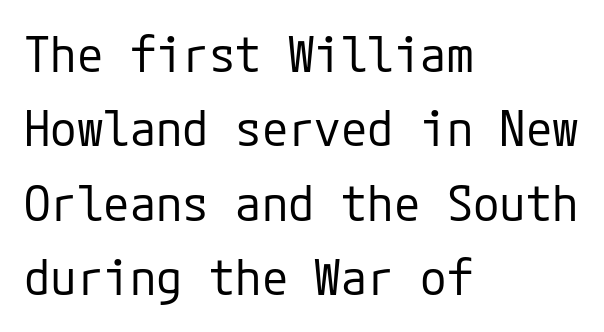
Casual observation: everything's shoved over to the left. Regarding leading, the lines here are spaced in the standard way. These lines were composed using upright roman letters. The rendering shows plain stroke endings on the letterforms — a sans-serif design. Type without underlining. Unbolded letterforms with no extra heft.
